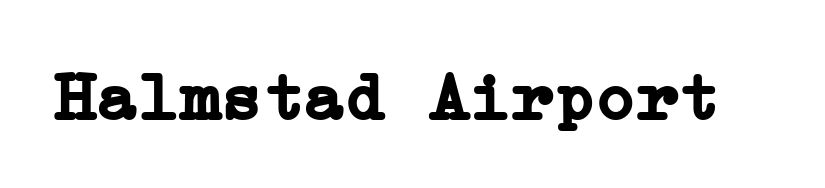
{"serif": "yes", "italic": "no", "bold": "yes", "weight": "semibold", "width": "normal", "stroke_contrast": "low", "x_height": "medium", "underline": "no", "letter_spacing": "normal", "letter_spacing_em": 0.0, "glyph_px": 69}
